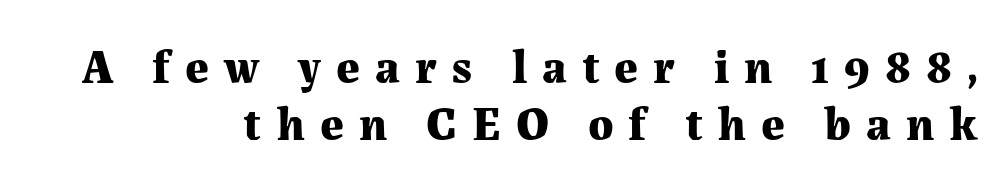
Q: Is the text bold? A: Yes.
Q: Is the text italic (slanted)? A: No, it is upright.
Q: Is the typeface a serif or a sans-serif typeface? A: Serif.
Q: Is the text underlined? A: No.
Q: How is the paragraph aligned? A: Right-aligned.
Q: Is the spacing between letters normal or unusually wide? A: Unusually wide.
Q: Width (condensed, normal, or wide)? A: Normal.
Q: Stroke contrast? A: Medium.
Q: x-height? A: Medium.
Q: Monospaced? A: No.
